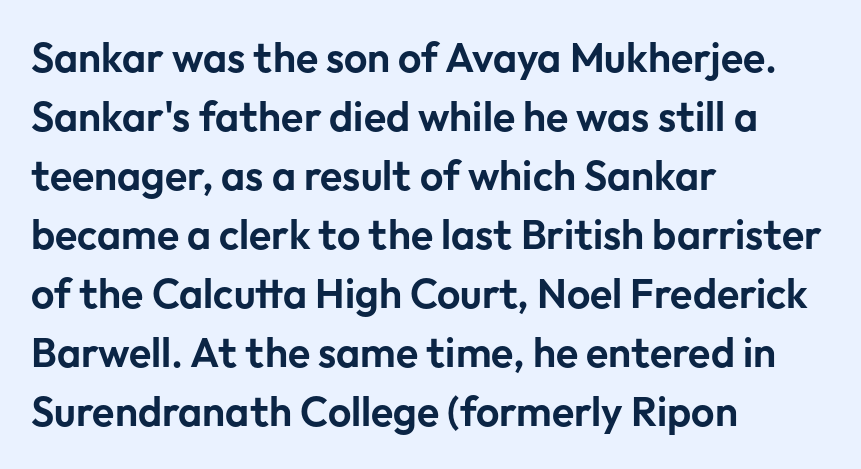
The image shows 41 px sans-serif type, upright; set left-aligned, normal line spacing (1.44x), normal letter spacing, not underlined; low stroke contrast and a medium x-height.
